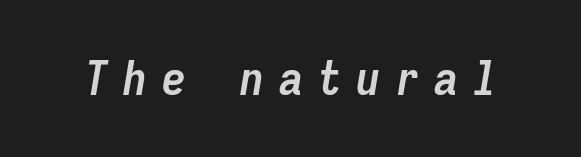
Q: Is the text bold? A: Yes.
Q: Is the text italic (slanted)? A: Yes, it leans right by about 9 degrees.
Q: Is the text underlined? A: No.
Q: Is the spacing between letters normal or unusually wide? A: Unusually wide.
Q: Width (condensed, normal, or wide)? A: Condensed.
Q: Stroke contrast? A: Low.
Q: x-height? A: Medium.
Q: Monospaced? A: Yes.
